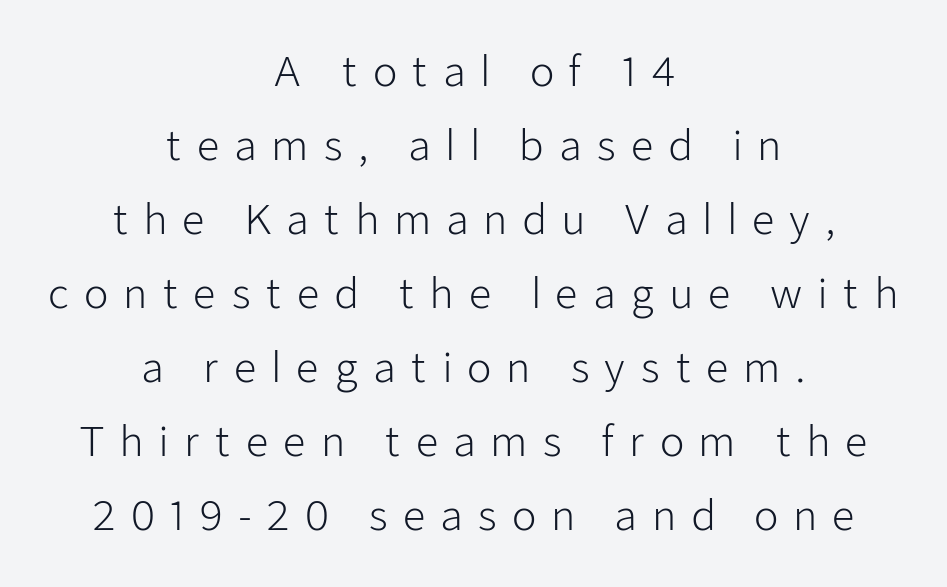
Q: Is the text bold? A: No.
Q: Is the text italic (slanted)? A: No, it is upright.
Q: Is the typeface a serif or a sans-serif typeface? A: Sans-serif.
Q: Is the text underlined? A: No.
Q: How is the paragraph aligned? A: Centered.
Q: Is the spacing between letters normal or unusually wide? A: Unusually wide.
Q: Width (condensed, normal, or wide)? A: Normal.
Q: Stroke contrast? A: Low.
Q: x-height? A: Medium.
Q: Monospaced? A: No.
